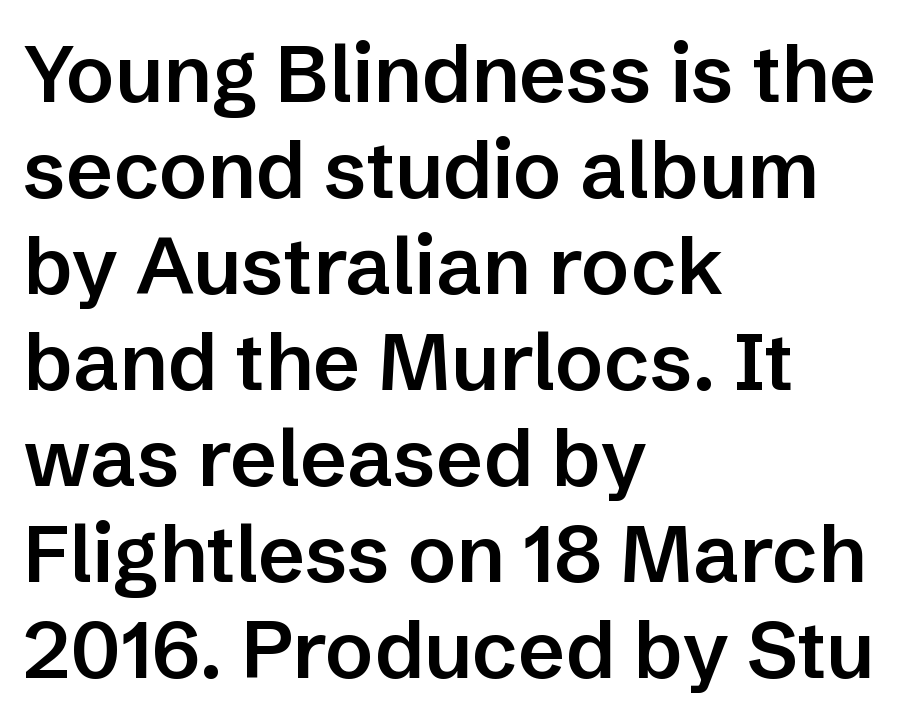
{"serif": "no", "italic": "no", "bold": "semi", "weight": "semibold", "width": "normal", "stroke_contrast": "low", "x_height": "medium", "monospaced": "no", "underline": "no", "align": "left", "line_spacing_ratio": 1.2, "letter_spacing": "normal", "letter_spacing_em": 0.0, "glyph_px": 80}
